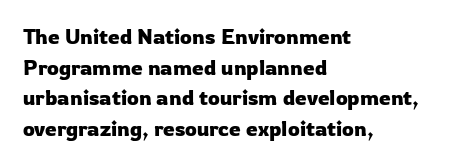
The image shows 21 px text type, upright; set left-aligned, normal line spacing (1.46x), normal letter spacing, not underlined.
